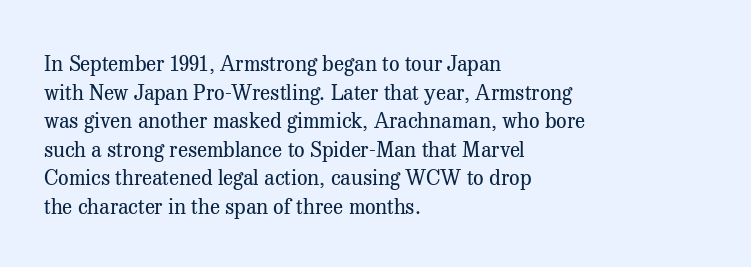
The image shows 21 px text type, upright; set left-aligned, normal line spacing (1.36x), normal letter spacing, not underlined.
